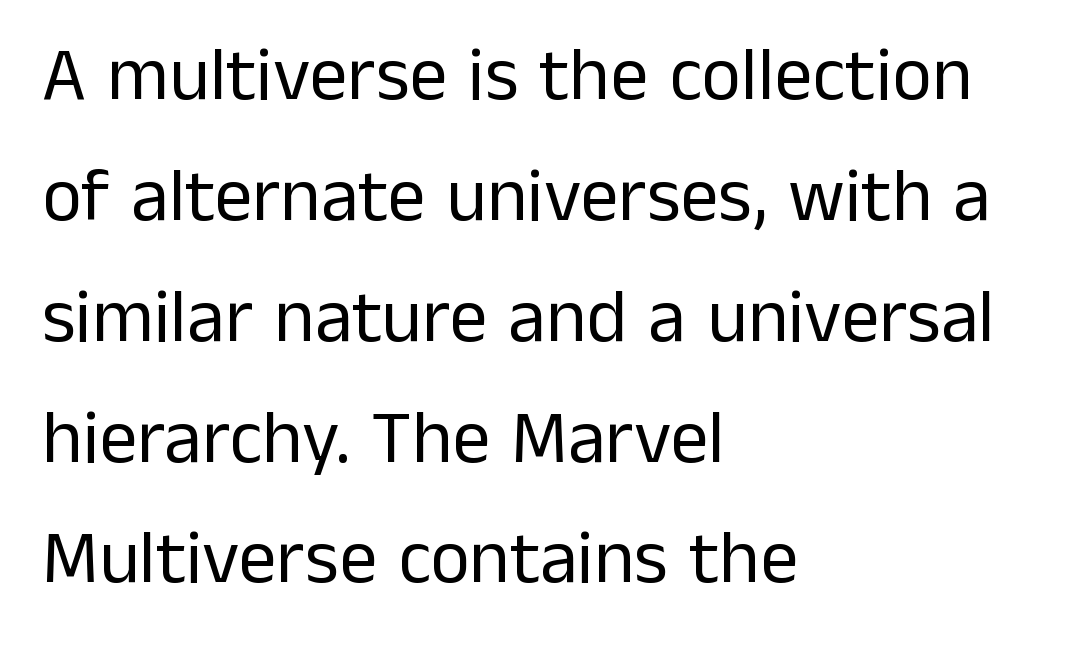
{"serif": "no", "italic": "no", "bold": "no", "weight": "regular", "width": "normal", "stroke_contrast": "low", "x_height": "medium", "monospaced": "no", "underline": "no", "align": "left", "line_spacing": "normal", "line_spacing_ratio": 1.59, "letter_spacing": "normal", "letter_spacing_em": 0.0, "glyph_px": 76}
